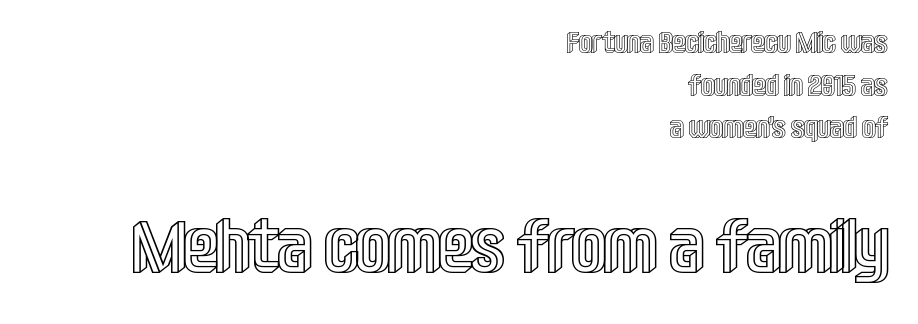
The image shows 74 px condensed type, upright; set right-aligned, normal line spacing (1.42x), normal letter spacing, not underlined; the second (bottom) block is 2.47x larger; a large x-height.
